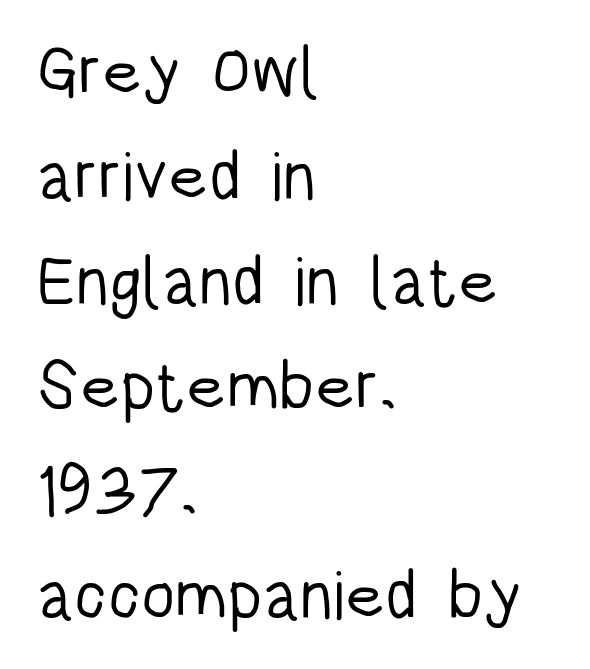
The image shows 69 px light, condensed sans-serif type, upright; set left-aligned, normal line spacing (1.52x), normal letter spacing, not underlined; low stroke contrast and a large x-height.
